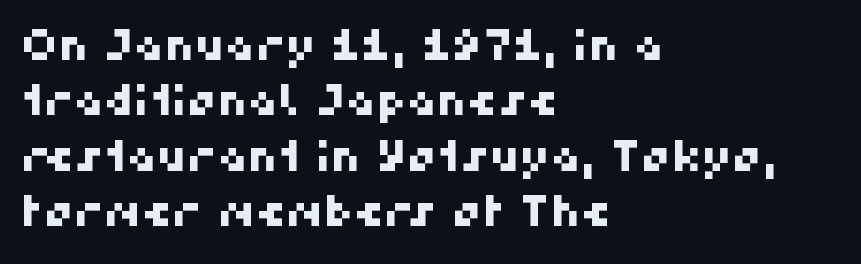
{"serif": "no", "width": "normal", "stroke_contrast": "high", "x_height": "medium", "monospaced": "no", "underline": "no", "align": "left", "line_spacing": "normal", "line_spacing_ratio": 1.32, "letter_spacing": "normal", "letter_spacing_em": 0.0, "glyph_px": 42}
